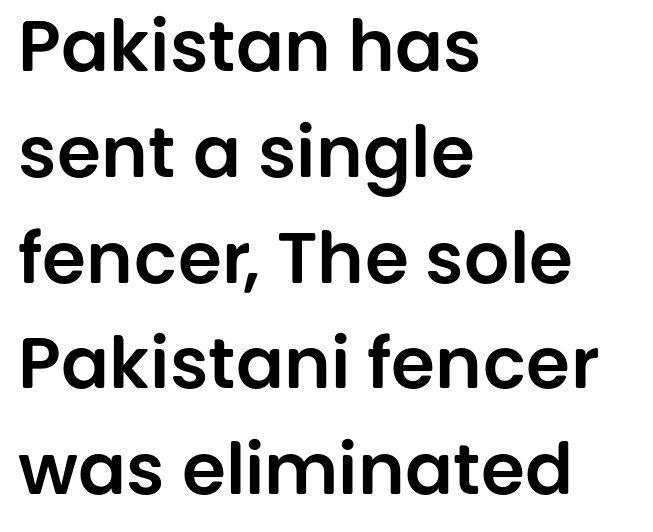
The space between consecutive lines is moderate. Spacing verdict: proportional, widths tailored to each character. Honestly, there is no underline to notice here at all. Tall strokes in this sample are plumb rather than angled. The rag falls on the right side of this text block.
